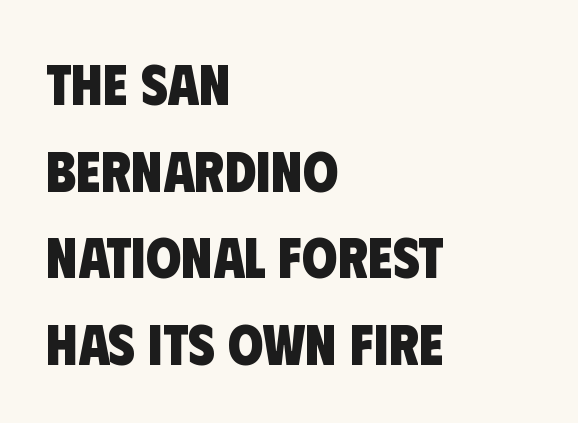
The image shows 57 px heavy, condensed sans-serif type; set left-aligned, normal line spacing (1.52x), normal letter spacing, not underlined; low stroke contrast and a large x-height.
